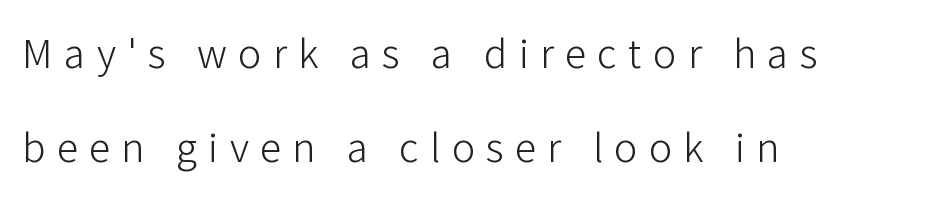
The face used here is a sans, in the tradition of grotesques and geometrics. Posture: vertical. Substantial extra tracking has been applied to these lines. Line starts are locked; line ends wander. Weight: not bold — regular or lighter.
